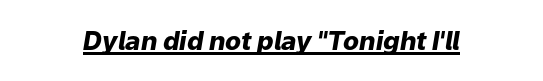
What decoration does the sample have? An underline. Students, note that the glyphs here touch the page at normal intervals. The letters are slanted; this is an italic face. The glyphs have the mass of a bold cut.
